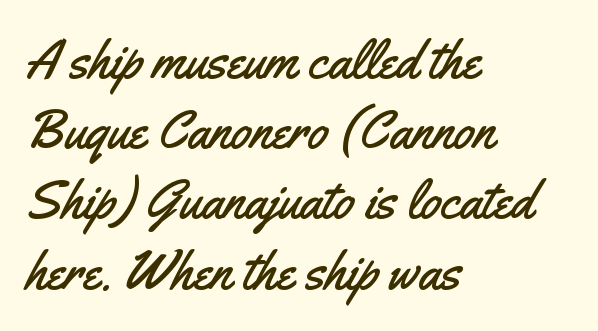
{"serif": "no", "width": "condensed", "stroke_contrast": "medium", "x_height": "small", "monospaced": "no", "underline": "no", "align": "left", "line_spacing": "normal", "line_spacing_ratio": 1.3, "letter_spacing": "normal", "letter_spacing_em": 0.0, "glyph_px": 54}
